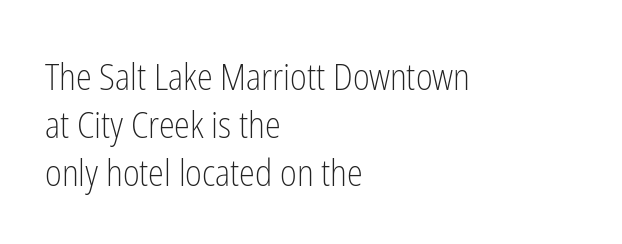
Q: Is the text bold? A: No.
Q: Is the text italic (slanted)? A: No, it is upright.
Q: Is the typeface a serif or a sans-serif typeface? A: Sans-serif.
Q: Is the text underlined? A: No.
Q: How is the paragraph aligned? A: Left-aligned.
Q: Is the spacing between letters normal or unusually wide? A: Normal.
Q: Is the spacing between lines tight, normal or loose? A: Normal.
Q: Width (condensed, normal, or wide)? A: Condensed.
Q: Stroke contrast? A: Low.
Q: x-height? A: Medium.
Q: Monospaced? A: No.
